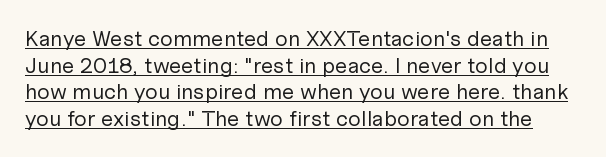
Q: Is the text bold? A: No.
Q: Is the text italic (slanted)? A: No, it is upright.
Q: Is the text underlined? A: Yes.
Q: Is the spacing between letters normal or unusually wide? A: Normal.
